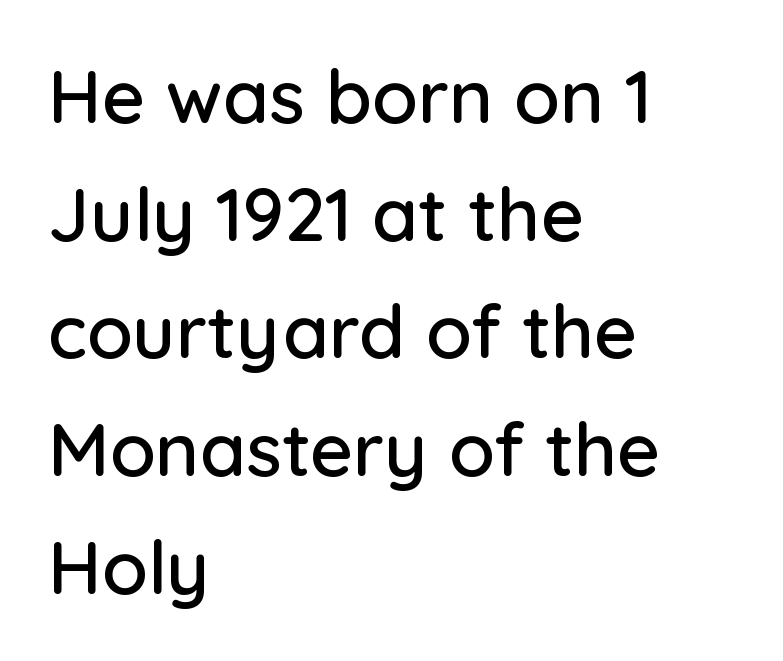
The image shows 75 px sans-serif type, upright; set left-aligned, normal line spacing (1.57x), normal letter spacing, not underlined; low stroke contrast and a medium x-height.
